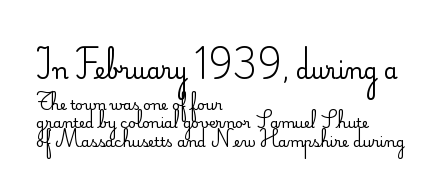
Nobody drew a line under any word here. The typesetter chose a ragged-right arrangement here. Here the glyphs are tracked normally, forming tight word shapes. A typesetter would call this leading conventional body-copy spacing. Every stem runs plumb, perpendicular to the baseline. Type size steps down from the first block to the second.
